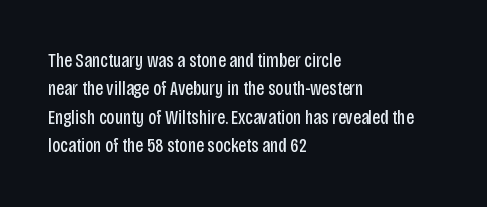
Glyph-to-glyph distance matches everyday printed text. One glance says typical: line gaps are just what's usual. A bare baseline throughout the passage. Does the lettering tilt? It doesn't — this is upright.
